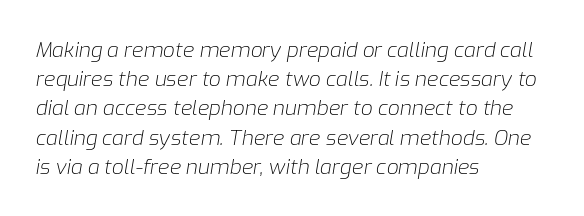
Lines of text with bare space underneath. Ink coverage per letter is moderate at most. The setting favours the left margin, as ordinary paragraphs usually do. The tracking reads as untouched default to a designer's eye. Style check: oblique.
